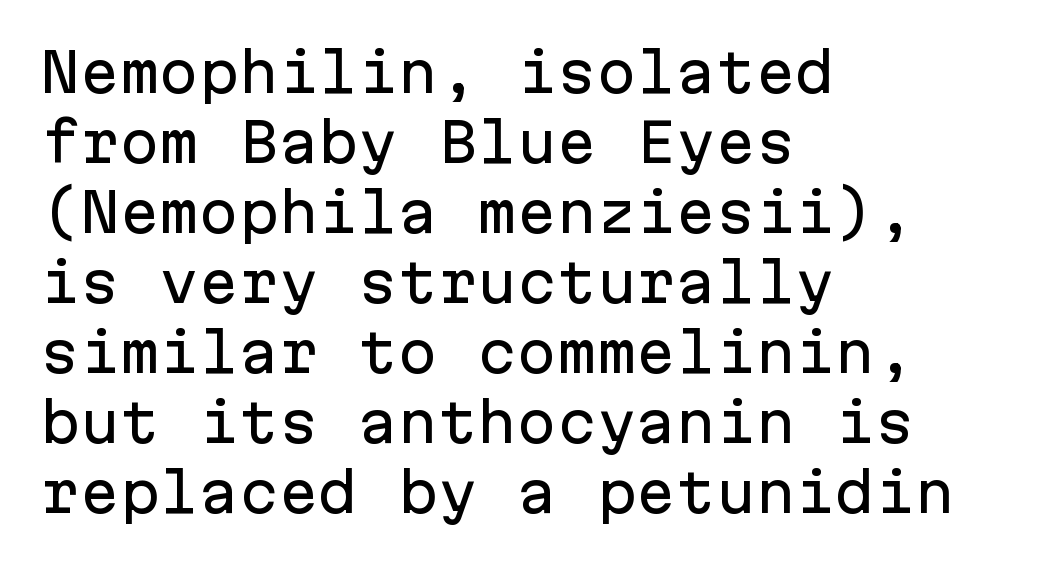
The image shows 53 px sans-serif type, upright, monospaced; set left-aligned, normal line spacing (1.32x), normal letter spacing, not underlined; low stroke contrast and a medium x-height.
